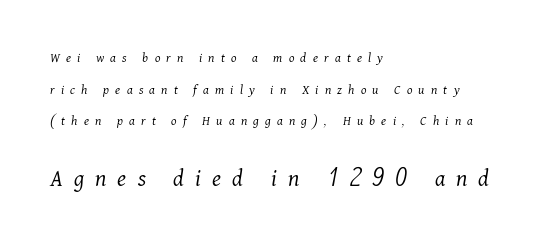
The image shows 25 px text type, italic (leaning right); set left-aligned, loose line spacing (2.26x), unusually wide letter spacing (+0.44 em), not underlined; the second (bottom) block is 1.79x larger.
